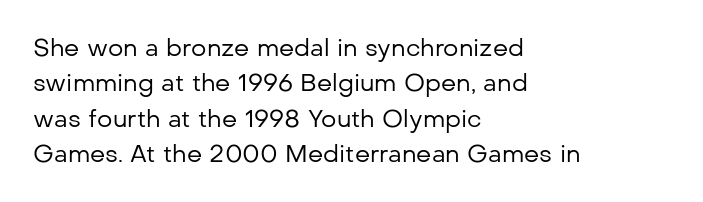
Q: Is the text bold? A: No.
Q: Is the text italic (slanted)? A: No, it is upright.
Q: Is the text underlined? A: No.
Q: How is the paragraph aligned? A: Left-aligned.
Q: Is the spacing between letters normal or unusually wide? A: Normal.
Q: Is the spacing between lines tight, normal or loose? A: Normal.
